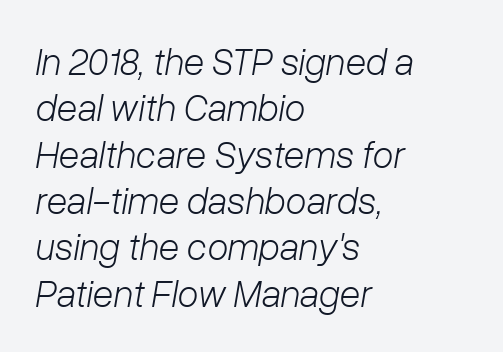
Unmarked baselines from the first word to the last. This is oblique type, the kind used for emphasis or titles. No letter is thick-stroked: the sample isn't bold. Characters follow at the spacing the type designer built in. Every row of glyphs begins at an identical x-position on the left. Character widths vary here, with narrow letters taking less room than wide ones.
